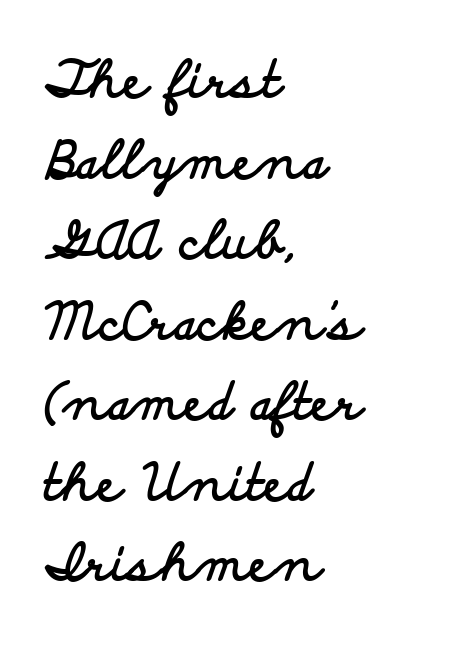
Students, note that the glyphs here touch the page at normal intervals. You could not count columns in this text — the font is proportionally spaced. Short and long lines alike share a common starting point at left. Each row of text sits above clean, open space.
